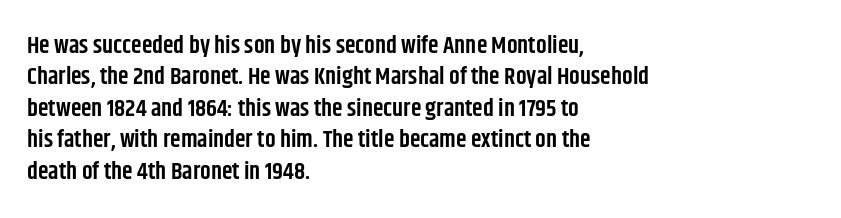
Q: Is the text bold? A: Semi-bold.
Q: Is the text italic (slanted)? A: No, it is upright.
Q: Is the text underlined? A: No.
Q: How is the paragraph aligned? A: Left-aligned.
Q: Is the spacing between letters normal or unusually wide? A: Normal.
Q: Is the spacing between lines tight, normal or loose? A: Normal.
